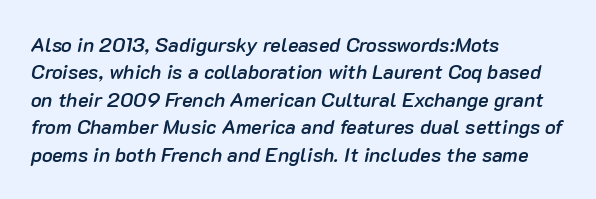
{"italic": "yes", "lean": "right", "slant_degrees": 10, "bold": "semi", "underline": "no", "align": "left", "line_spacing": "normal", "line_spacing_ratio": 1.37, "letter_spacing": "normal", "letter_spacing_em": 0.0, "glyph_px": 20}
